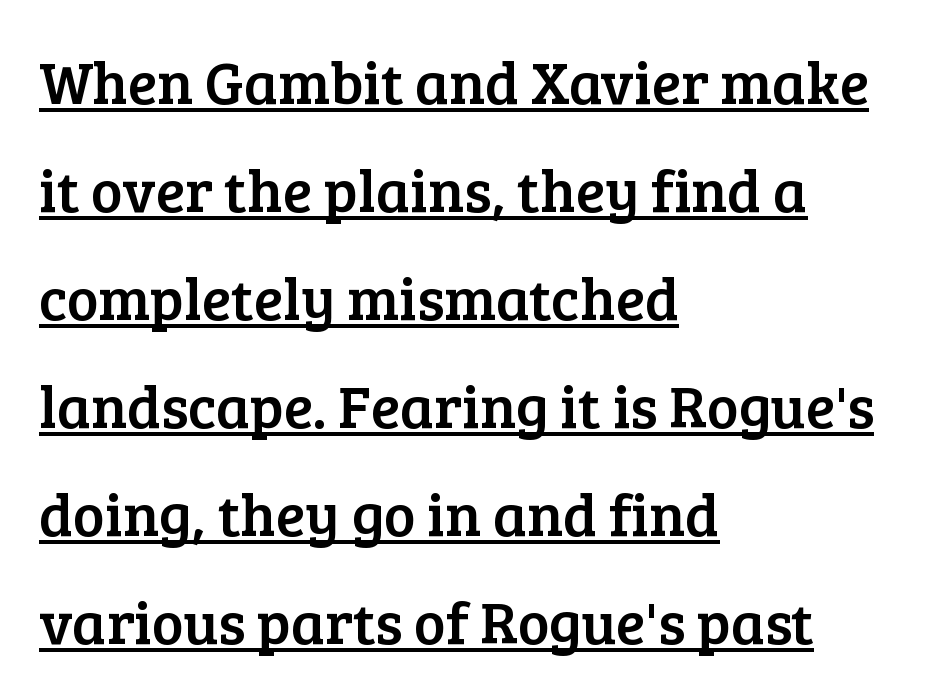
The image shows 60 px serif type, upright; set left-aligned, line spacing 1.8x, normal letter spacing, underlined; low stroke contrast and a medium x-height.
